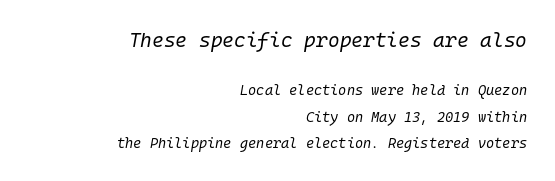
Quick note: underline off. Baseline-to-baseline distance is far greater than the letter height. Quick note: italic. Heft: none added — not bold. The rendering shrinks the type as you move from the upper chunk to the lower. Standard letterfit; no display-style spreading of the glyphs.
